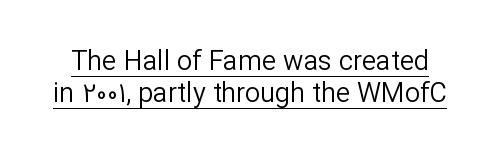
These lines keep a tight, regular rhythm from letter to letter. This sample uses an upright cut, with every glyph sitting square on the baseline. The face looks like a standard text weight, possibly lighter. Looks like someone drew a line under every word here.
